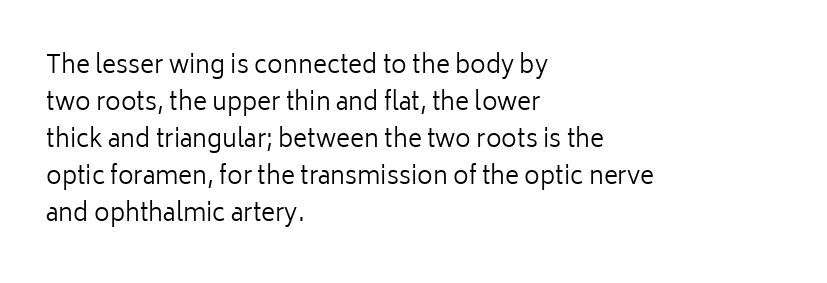
Q: Is the text bold? A: No.
Q: Is the text italic (slanted)? A: No, it is upright.
Q: Is the text underlined? A: No.
Q: How is the paragraph aligned? A: Left-aligned.
Q: Is the spacing between letters normal or unusually wide? A: Normal.
Q: Is the spacing between lines tight, normal or loose? A: Normal.
